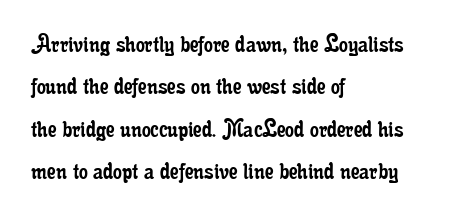
The image shows 28 px regular-weight, condensed serif type, upright; set left-aligned, normal line spacing (1.51x), normal letter spacing, not underlined; low stroke contrast and a small x-height.
